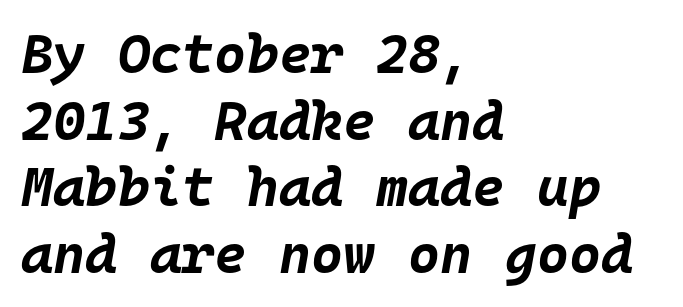
{"italic": "yes", "lean": "right", "slant_degrees": 10, "bold": "yes", "weight": "bold", "width": "normal", "stroke_contrast": "low", "x_height": "large", "monospaced": "yes", "underline": "no", "align": "left", "line_spacing_ratio": 1.21, "letter_spacing": "normal", "letter_spacing_em": 0.0, "glyph_px": 55}
